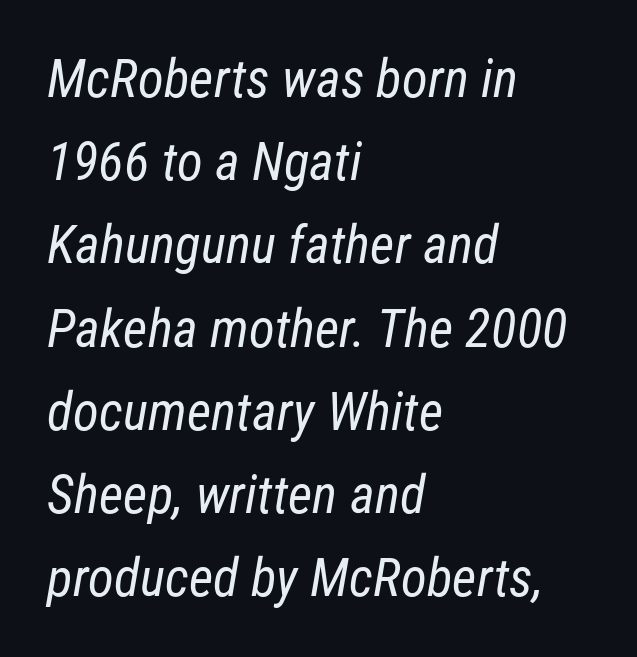
Letterform terminals end flat and unadorned throughout the passage. This sample has the flowing, uneven cadence of proportional lettering. Horizontally, the lines are justified to the leading edge only. The passage shown has conventional tracking throughout. Is the stroke heavy? The answer is a plain regular-or-lighter. Regarding leading, the lines here are spaced in the standard way.
